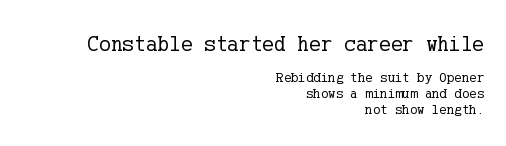
The glyphs are unaccompanied by any horizontal stroke below them. The type is set solid horizontally, with unmodified tracking. The letters look calm and open, with moderate or lighter stems. The block sitting higher on the canvas is the one with enlarged characters. Compared with typical paragraphs, the rows here are closer together.
